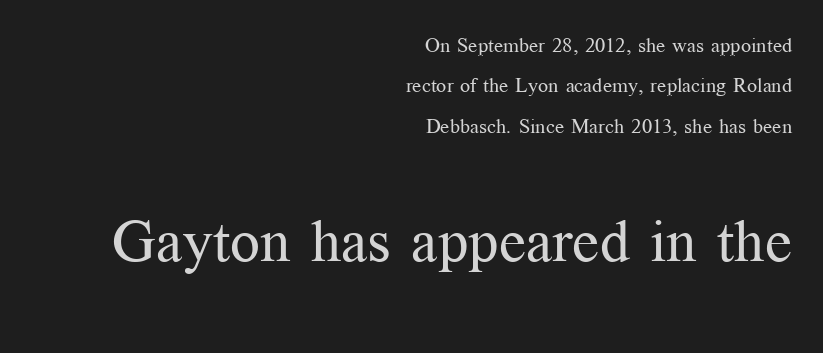
A typesetter would call this zero additional tracking. The text was rendered using a seriffed face with decorative stroke endings. Anything drawn beneath the words? Only blank space. The face looks like a standard text weight, possibly lighter. Upright lettering throughout.
